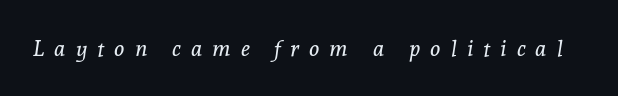
The image shows 22 px text type, italic (leaning right); set unusually wide letter spacing (+0.45 em), not underlined.
